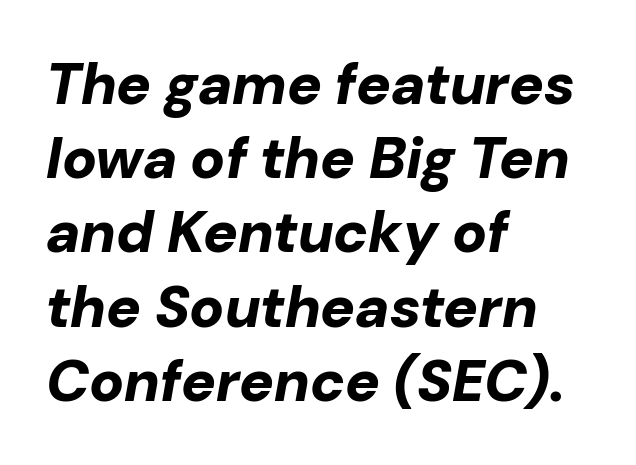
Slanted lettering throughout. Set as a true bold cut, around the 700 mark. Tracking value appears to be zero — textbook default spacing. Anything drawn beneath the words? Only blank space. Each letter keeps its own natural width here, so spacing adapts to shape.
